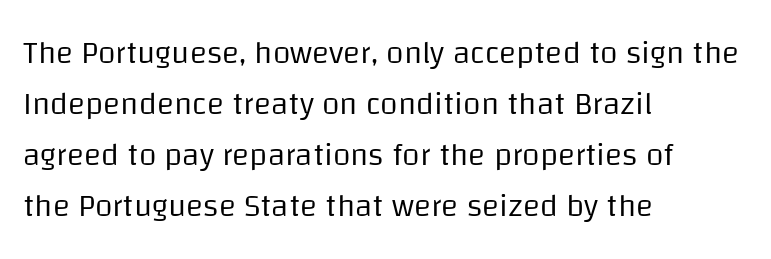
Q: Is the text bold? A: No.
Q: Is the text italic (slanted)? A: No, it is upright.
Q: Is the typeface a serif or a sans-serif typeface? A: Sans-serif.
Q: Is the text underlined? A: No.
Q: How is the paragraph aligned? A: Left-aligned.
Q: Is the spacing between letters normal or unusually wide? A: Normal.
Q: Is the spacing between lines tight, normal or loose? A: Normal.
Q: Width (condensed, normal, or wide)? A: Normal.
Q: Stroke contrast? A: Low.
Q: x-height? A: Large.
Q: Monospaced? A: No.
